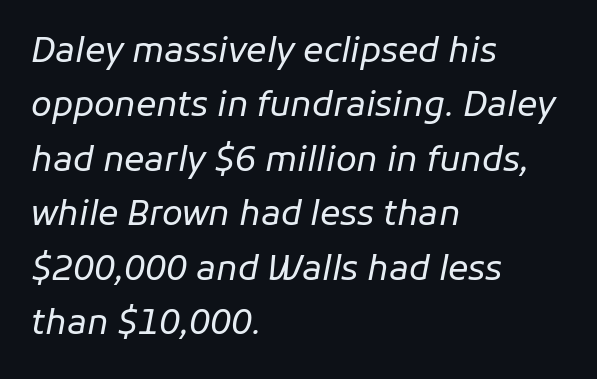
Q: Is the text bold? A: No.
Q: Is the text italic (slanted)? A: Yes, it leans right by about 11 degrees.
Q: Is the text underlined? A: No.
Q: How is the paragraph aligned? A: Left-aligned.
Q: Is the spacing between letters normal or unusually wide? A: Normal.
Q: Is the spacing between lines tight, normal or loose? A: Normal.
Q: Width (condensed, normal, or wide)? A: Normal.
Q: Stroke contrast? A: Low.
Q: x-height? A: Medium.
Q: Monospaced? A: No.
